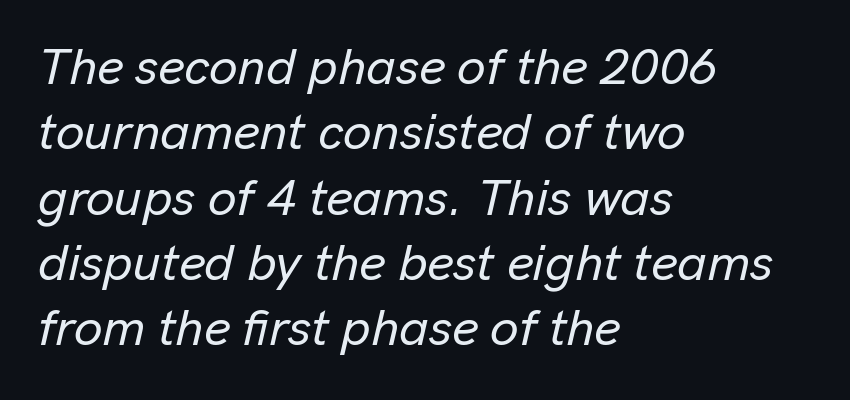
Quick note: underline off. This sample keeps an unexceptional amount of space between lines. Every row of glyphs begins at an identical x-position on the left. Looks like regular typesetting: each glyph gets only the width it needs. Caption: standard tracking, unaltered.
